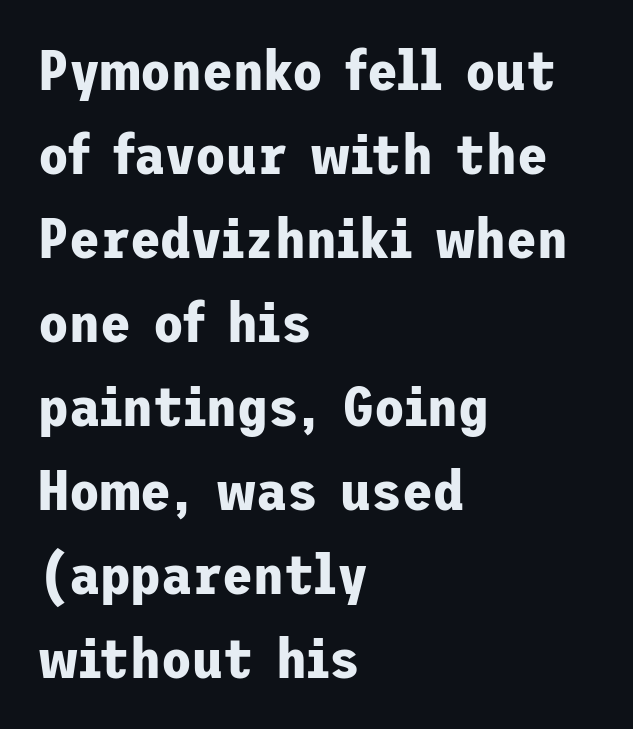
The face used here is a sans, in the tradition of grotesques and geometrics. Caption: multi-line text, flush left, ragged right. Caption: standard tracking, unaltered. The passage shown is emphatically bold.
